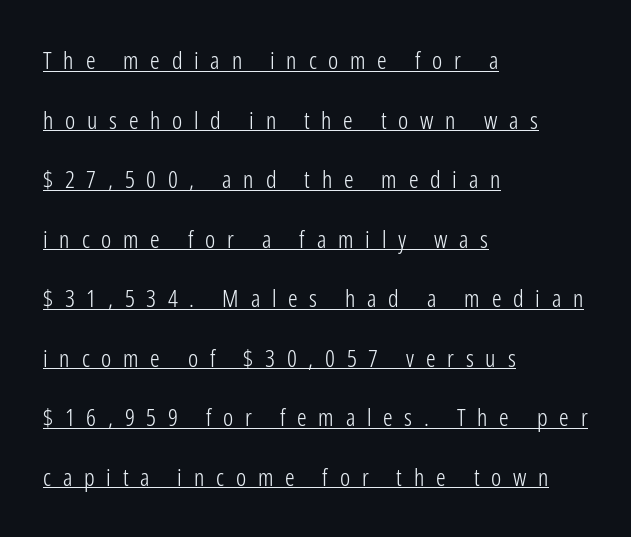
{"italic": "no", "bold": "no", "underline": "yes", "align": "left", "line_spacing": "loose", "line_spacing_ratio": 2.48, "letter_spacing": "wide", "letter_spacing_em": 0.49, "glyph_px": 24}
